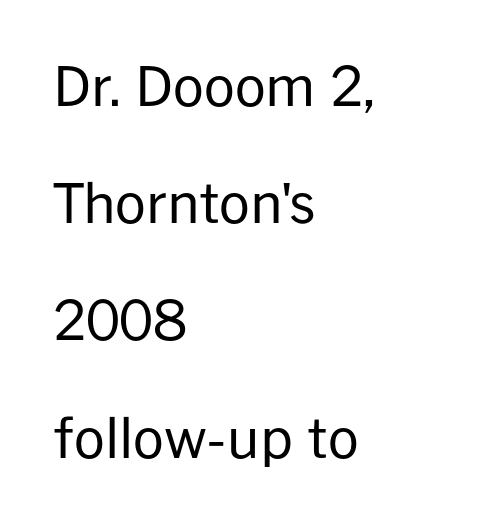
Q: Is the text bold? A: No.
Q: Is the text italic (slanted)? A: No, it is upright.
Q: Is the typeface a serif or a sans-serif typeface? A: Sans-serif.
Q: Is the text underlined? A: No.
Q: How is the paragraph aligned? A: Left-aligned.
Q: Is the spacing between letters normal or unusually wide? A: Normal.
Q: Is the spacing between lines tight, normal or loose? A: Loose.
Q: Width (condensed, normal, or wide)? A: Normal.
Q: Stroke contrast? A: Low.
Q: x-height? A: Medium.
Q: Monospaced? A: No.
